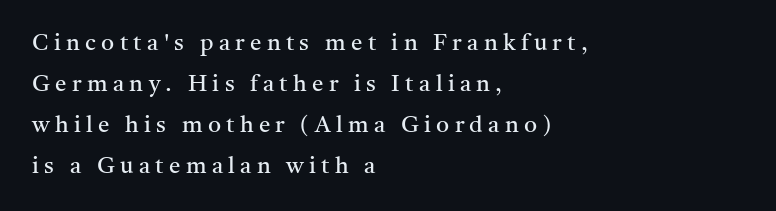
Q: Is the text bold? A: No.
Q: Is the text italic (slanted)? A: No, it is upright.
Q: Is the text underlined? A: No.
Q: How is the paragraph aligned? A: Left-aligned.
Q: Is the spacing between letters normal or unusually wide? A: Unusually wide.
